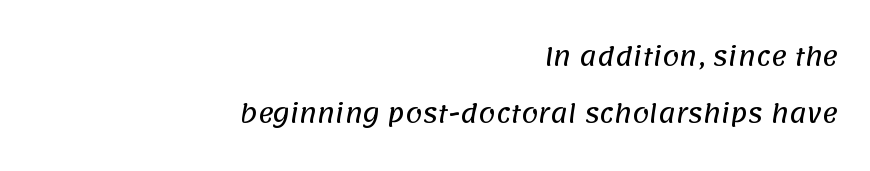
No word sits above an underline. If you measured baseline to baseline, you'd find a long distance. One-word summary of the alignment: right. Spacing between characters is what you'd get straight out of the box.
